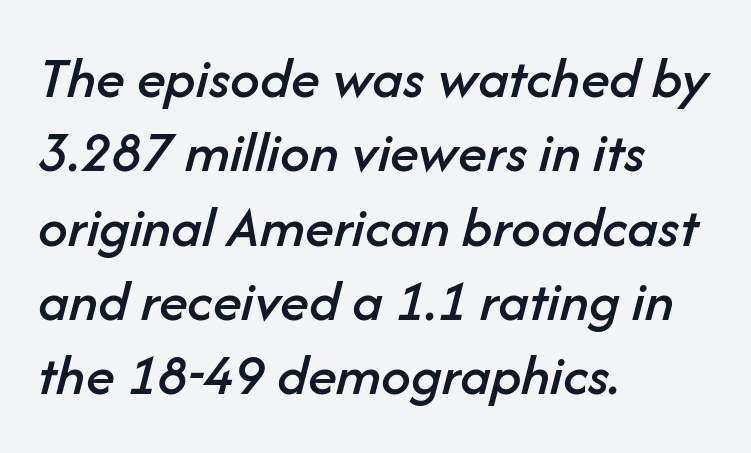
{"italic": "yes", "lean": "right", "slant_degrees": 14, "width": "normal", "stroke_contrast": "low", "x_height": "medium", "monospaced": "no", "underline": "no", "align": "left", "line_spacing": "normal", "line_spacing_ratio": 1.26, "letter_spacing": "normal", "letter_spacing_em": 0.0, "glyph_px": 59}
